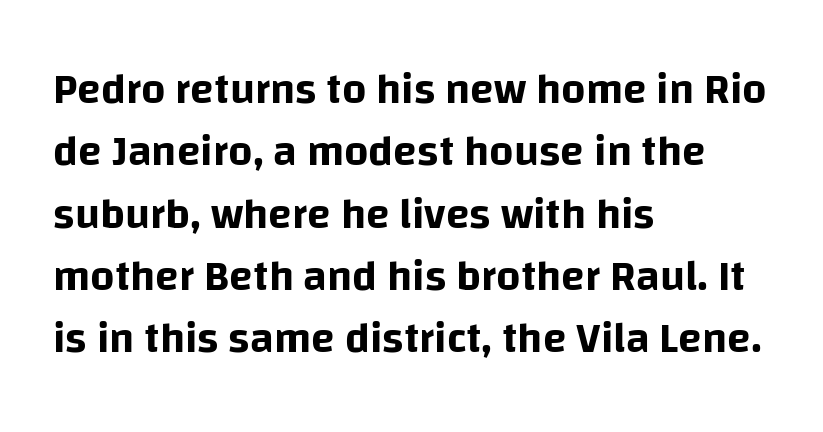
Examine the stroke ends and you'll find no serifs. The passage shown has conventional tracking throughout. The setting favours the left margin, as ordinary paragraphs usually do. Character widths vary here, with narrow letters taking less room than wide ones. Anything drawn beneath the words? Only blank space. Interline gaps are of average width in this sample.
